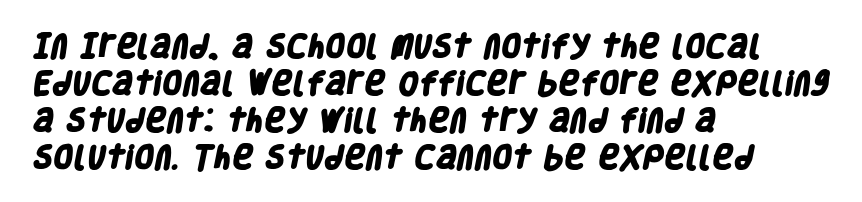
Reading down the block, your eye returns to a fixed left position each line. Has an underline been added? It has not. Notice how thick the strokes are: this is what a full bold looks like. The space between consecutive lines is moderate. Tracking here is standard; glyphs follow each other at the usual distance.
